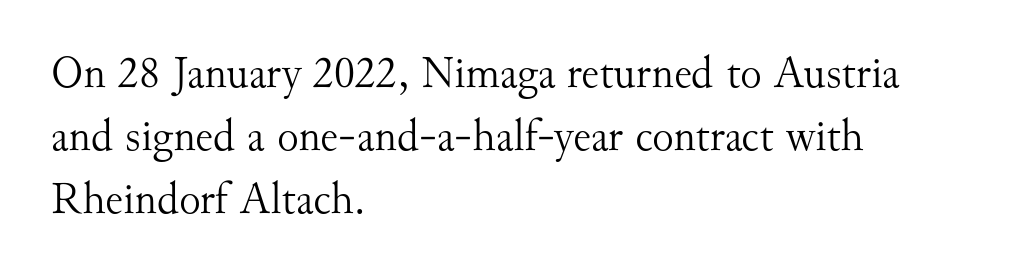
{"serif": "yes", "italic": "no", "bold": "no", "weight": "light", "width": "normal", "stroke_contrast": "medium", "x_height": "small", "monospaced": "no", "underline": "no", "align": "left", "line_spacing": "normal", "line_spacing_ratio": 1.4, "letter_spacing": "normal", "letter_spacing_em": 0.0, "glyph_px": 45}
